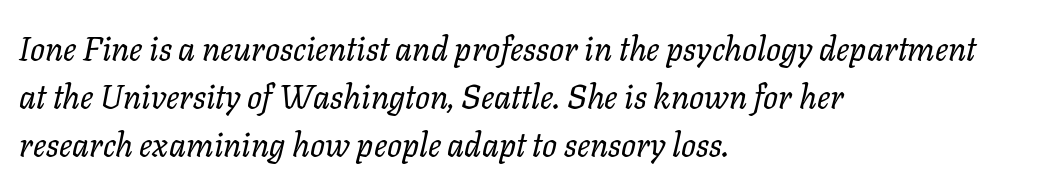
The image shows 33 px regular-weight type, italic (leaning right); set left-aligned, normal line spacing (1.46x), normal letter spacing, not underlined; low stroke contrast and a medium x-height.
